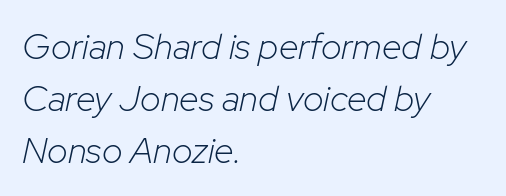
{"italic": "yes", "lean": "right", "slant_degrees": 12, "bold": "no", "weight": "light", "width": "normal", "stroke_contrast": "low", "x_height": "medium", "monospaced": "no", "underline": "no", "align": "left", "line_spacing": "normal", "line_spacing_ratio": 1.44, "letter_spacing": "normal", "letter_spacing_em": 0.0, "glyph_px": 36}
